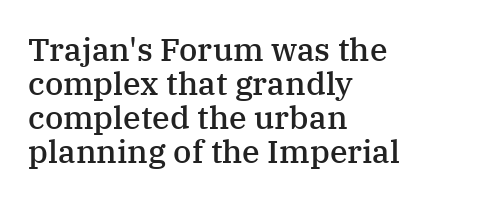
{"serif": "yes", "italic": "no", "bold": "semi", "weight": "semibold", "width": "normal", "stroke_contrast": "medium", "x_height": "medium", "monospaced": "no", "underline": "no", "align": "left", "line_spacing": "tight", "line_spacing_ratio": 1.06, "letter_spacing": "normal", "letter_spacing_em": 0.0, "glyph_px": 32}
